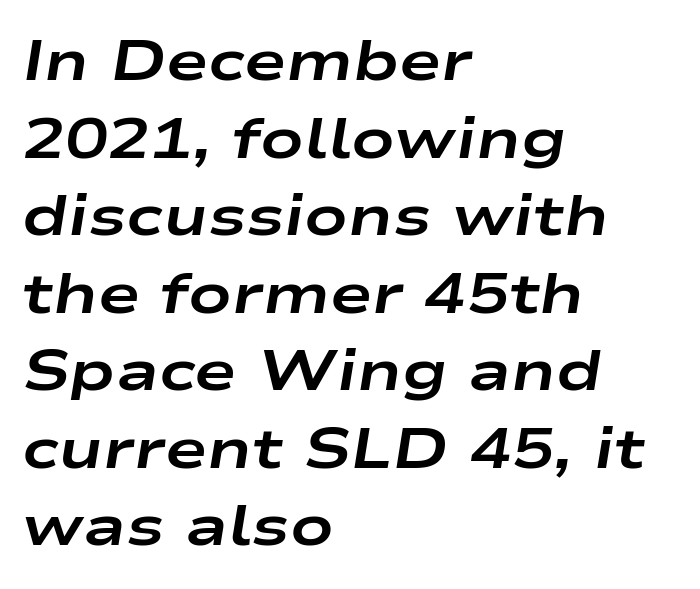
The image shows 57 px bold, wide type, italic (leaning right); set left-aligned, normal line spacing (1.36x), normal letter spacing, not underlined; low stroke contrast and a medium x-height.
